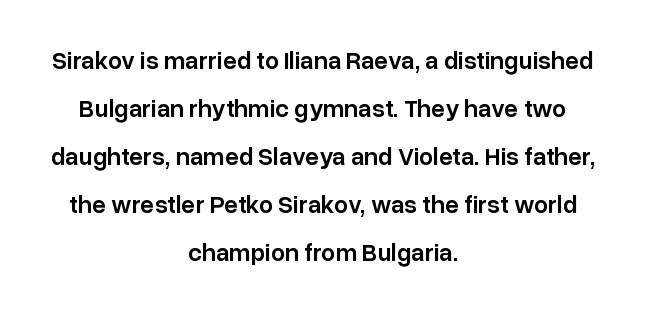
{"italic": "no", "bold": "semi", "underline": "no", "align": "center", "line_spacing": "loose", "line_spacing_ratio": 1.92, "letter_spacing": "normal", "letter_spacing_em": 0.0, "glyph_px": 25}
